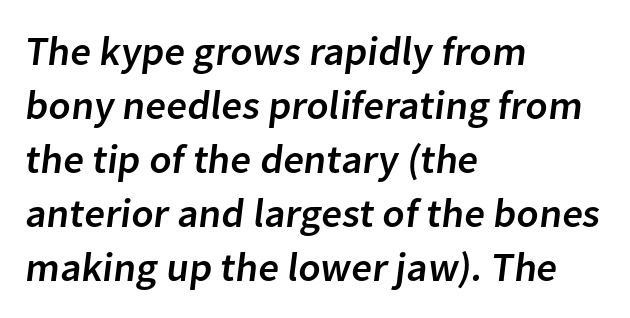
The image shows 41 px sans-serif type; set left-aligned, normal line spacing (1.32x), normal letter spacing, not underlined; low stroke contrast and a medium x-height.
